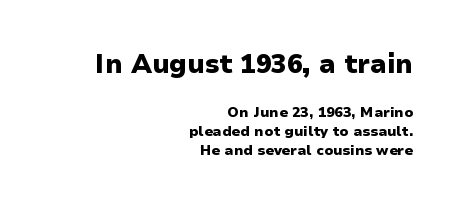
Q: Is the text bold? A: Yes.
Q: Is the text italic (slanted)? A: No, it is upright.
Q: Is the text underlined? A: No.
Q: How is the paragraph aligned? A: Right-aligned.
Q: Is the spacing between letters normal or unusually wide? A: Normal.
Q: Is the spacing between lines tight, normal or loose? A: Normal.
Q: Which block of text is set in a larger size, the first (top) or the second (bottom)? A: The first (top) one.
